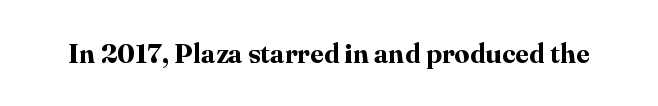
The image shows 27 px bold type, upright; set normal letter spacing, not underlined.
